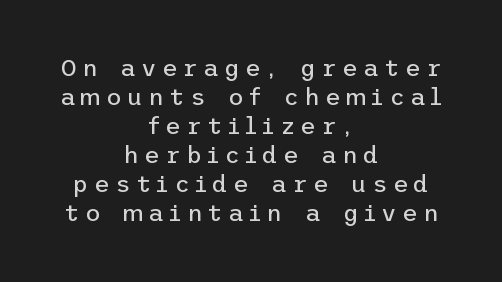
The letters stand upright; this is a roman face. The passage shown is not underscored anywhere. Tracking value appears strongly positive — letters spread wide. The font is comparable to plain body text, perhaps lighter. These lines are centered, leaving both edges ragged.
